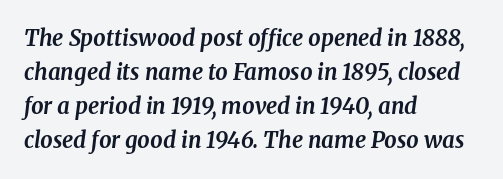
The image shows 22 px bold type, italic (leaning right); set left-aligned, normal line spacing (1.55x), normal letter spacing, not underlined.
